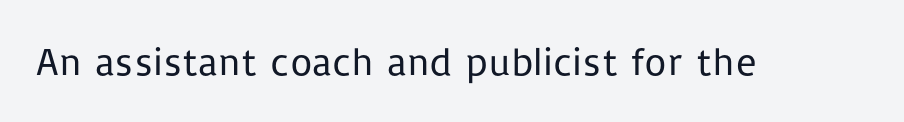
{"serif": "no", "italic": "no", "bold": "no", "weight": "regular", "width": "normal", "stroke_contrast": "low", "x_height": "medium", "monospaced": "no", "underline": "no", "letter_spacing": "normal", "letter_spacing_em": 0.0, "glyph_px": 39}
